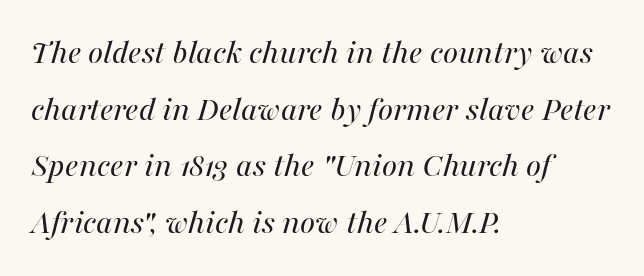
{"italic": "yes", "lean": "right", "slant_degrees": 16, "bold": "no", "weight": "regular", "width": "normal", "stroke_contrast": "medium", "x_height": "medium", "monospaced": "no", "underline": "no", "align": "left", "line_spacing": "normal", "line_spacing_ratio": 1.57, "letter_spacing": "normal", "letter_spacing_em": 0.0, "glyph_px": 36}
